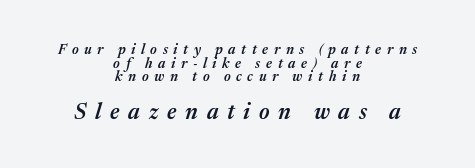
Q: Is the text bold? A: Semi-bold.
Q: Is the text italic (slanted)? A: Yes, it leans right by about 17 degrees.
Q: Is the text underlined? A: No.
Q: How is the paragraph aligned? A: Centered.
Q: Is the spacing between letters normal or unusually wide? A: Unusually wide.
Q: Is the spacing between lines tight, normal or loose? A: Tight.
Q: Which block of text is set in a larger size, the first (top) or the second (bottom)? A: The second (bottom) one.
